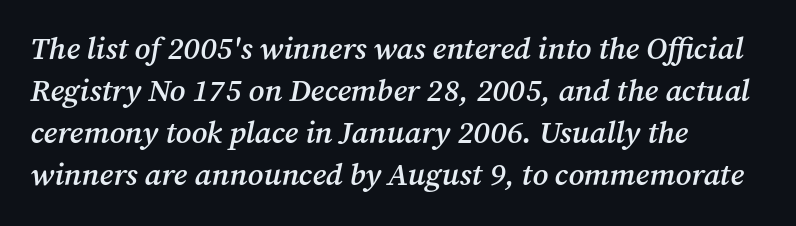
Q: Is the text bold? A: Semi-bold.
Q: Is the text italic (slanted)? A: Yes, it leans right by about 12 degrees.
Q: Is the typeface a serif or a sans-serif typeface? A: Serif.
Q: Is the text underlined? A: No.
Q: How is the paragraph aligned? A: Left-aligned.
Q: Is the spacing between letters normal or unusually wide? A: Normal.
Q: Is the spacing between lines tight, normal or loose? A: Normal.
Q: Width (condensed, normal, or wide)? A: Normal.
Q: Stroke contrast? A: Medium.
Q: x-height? A: Medium.
Q: Monospaced? A: No.
